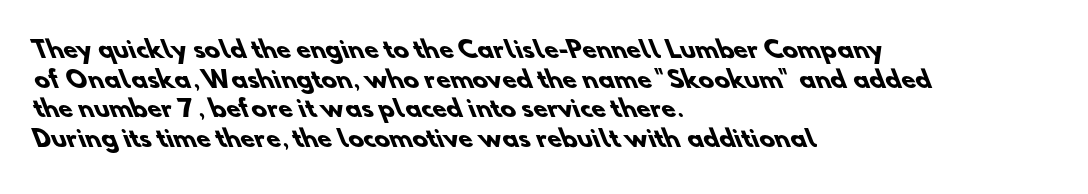
{"bold": "yes", "underline": "no", "align": "left", "line_spacing": "normal", "line_spacing_ratio": 1.29, "letter_spacing": "normal", "letter_spacing_em": 0.0, "glyph_px": 23}
